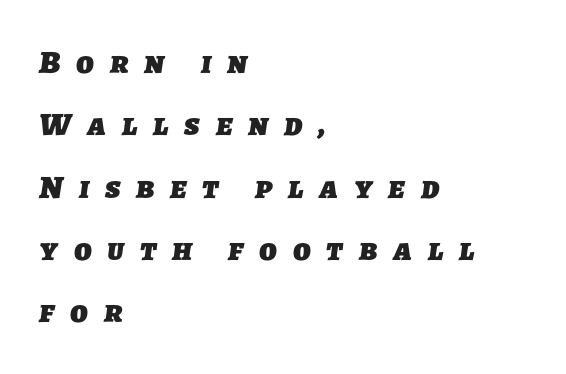
{"serif": "no", "bold": "yes", "weight": "heavy", "width": "normal", "stroke_contrast": "low", "x_height": "medium", "monospaced": "no", "underline": "no", "align": "left", "line_spacing_ratio": 1.89, "letter_spacing": "wide", "letter_spacing_em": 0.48, "glyph_px": 33}
